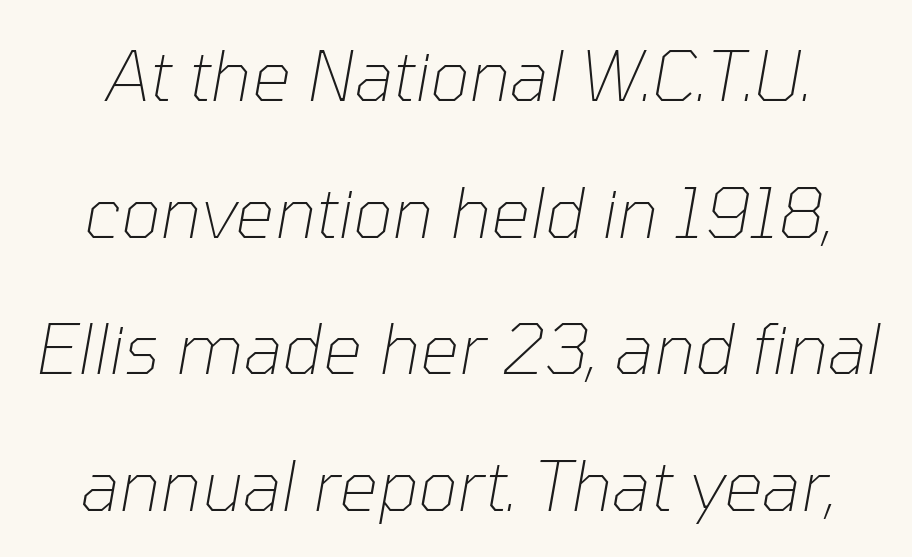
Q: Is the text bold? A: No.
Q: Is the text italic (slanted)? A: Yes, it leans right by about 10 degrees.
Q: Is the text underlined? A: No.
Q: Is the spacing between letters normal or unusually wide? A: Normal.
Q: Is the spacing between lines tight, normal or loose? A: Loose.
Q: Width (condensed, normal, or wide)? A: Normal.
Q: Stroke contrast? A: Low.
Q: x-height? A: Medium.
Q: Monospaced? A: No.
